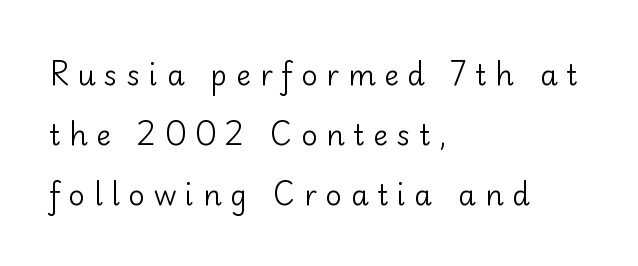
Q: Is the text bold? A: No.
Q: Is the text italic (slanted)? A: No, it is upright.
Q: Is the typeface a serif or a sans-serif typeface? A: Sans-serif.
Q: Is the text underlined? A: No.
Q: How is the paragraph aligned? A: Left-aligned.
Q: Is the spacing between letters normal or unusually wide? A: Unusually wide.
Q: Is the spacing between lines tight, normal or loose? A: Loose.
Q: Width (condensed, normal, or wide)? A: Normal.
Q: Stroke contrast? A: Low.
Q: x-height? A: Small.
Q: Monospaced? A: No.
